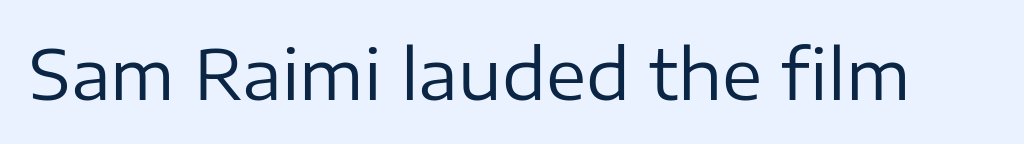
{"serif": "no", "italic": "no", "bold": "no", "weight": "regular", "width": "normal", "stroke_contrast": "low", "x_height": "medium", "monospaced": "no", "underline": "no", "letter_spacing": "normal", "letter_spacing_em": 0.0, "glyph_px": 68}
